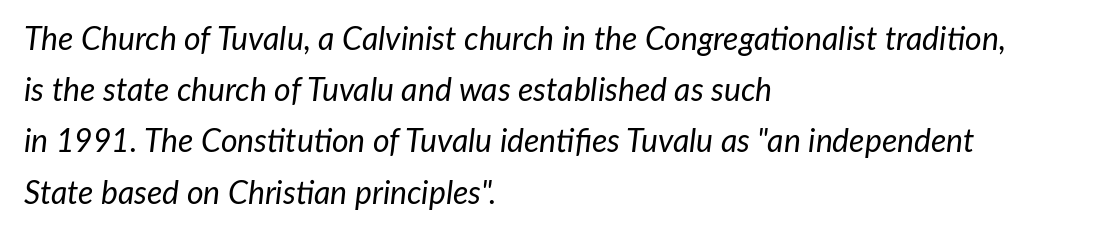
The vertical gap from one line to the next is medium. Each stroke keeps to a modest, everyday thickness or less. The horizontal fit of the characters is conventional and even. The lettering tilts uniformly, giving the passage an italic look. The ragged edge is on the right, which tells us the setting is flush left.
